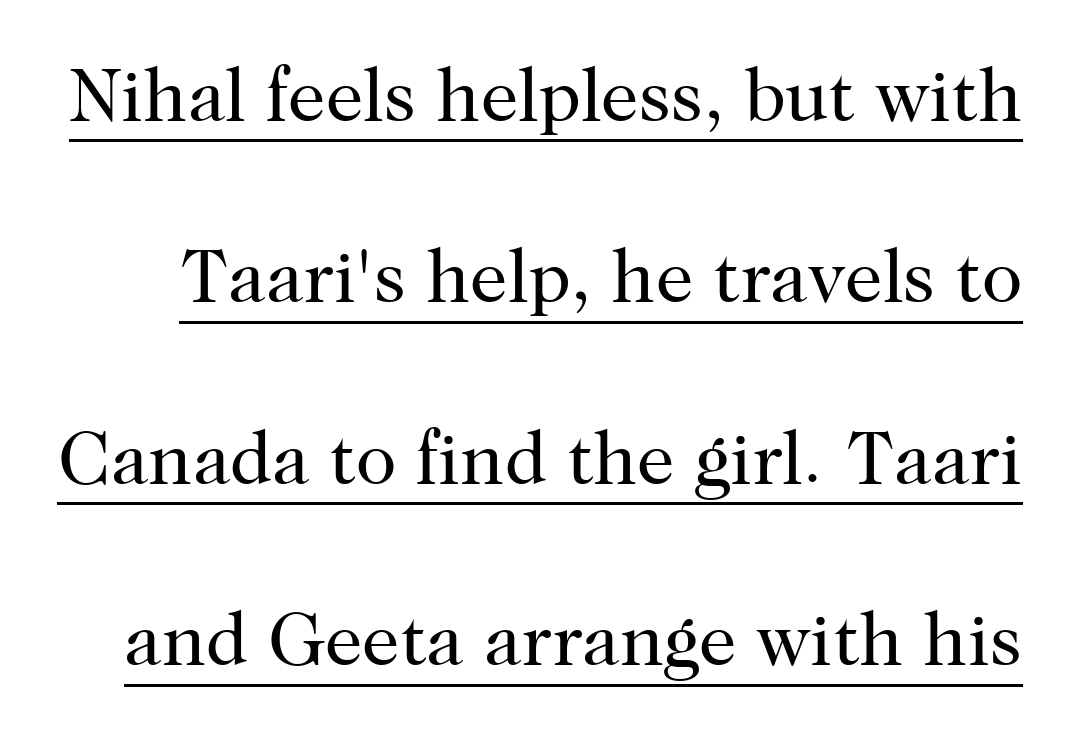
The image shows 75 px regular-weight serif type, upright; set loose line spacing (2.42x), normal letter spacing, underlined; high stroke contrast and a medium x-height.
